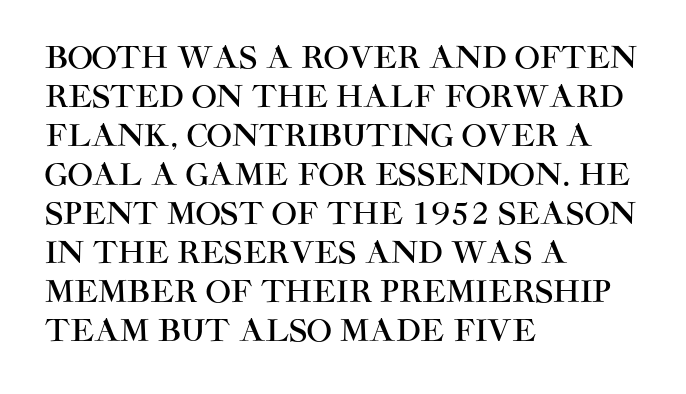
The image shows 30 px sans-serif type, upright; set left-aligned, normal line spacing (1.3x), normal letter spacing, not underlined; high stroke contrast and a large x-height.
